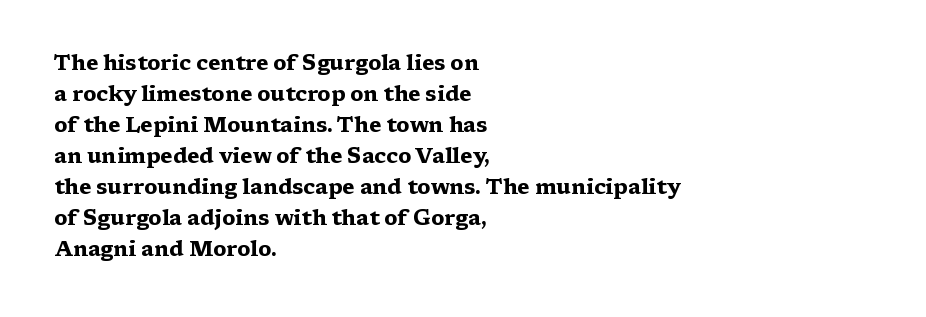
The image shows 21 px bold type, upright; set left-aligned, normal line spacing (1.48x), normal letter spacing, not underlined.
